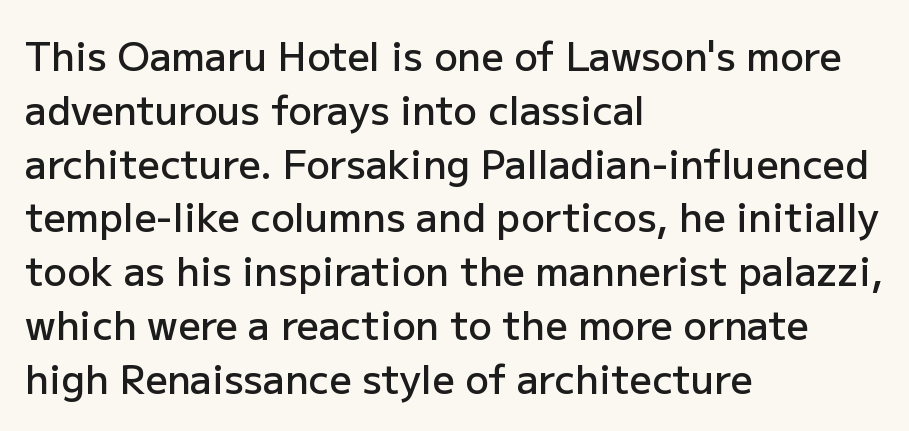
Q: Is the text bold? A: Semi-bold.
Q: Is the text italic (slanted)? A: No, it is upright.
Q: Is the typeface a serif or a sans-serif typeface? A: Sans-serif.
Q: Is the text underlined? A: No.
Q: How is the paragraph aligned? A: Left-aligned.
Q: Is the spacing between letters normal or unusually wide? A: Normal.
Q: Is the spacing between lines tight, normal or loose? A: Normal.
Q: Width (condensed, normal, or wide)? A: Normal.
Q: Stroke contrast? A: Low.
Q: x-height? A: Medium.
Q: Monospaced? A: No.
